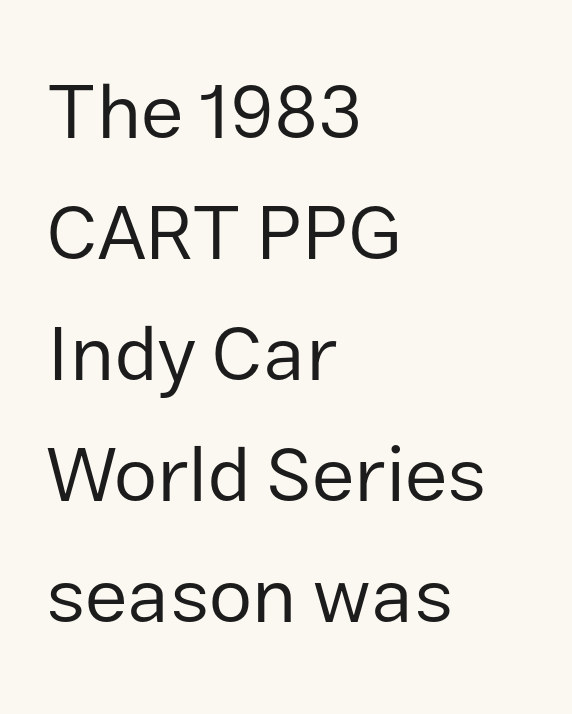
{"serif": "no", "italic": "no", "bold": "no", "weight": "regular", "width": "normal", "stroke_contrast": "low", "x_height": "medium", "monospaced": "no", "underline": "no", "align": "left", "line_spacing": "normal", "line_spacing_ratio": 1.55, "letter_spacing": "normal", "letter_spacing_em": 0.0, "glyph_px": 78}
